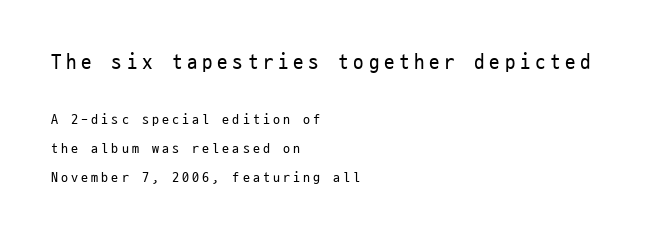
Q: Is the text bold? A: No.
Q: Is the text italic (slanted)? A: No, it is upright.
Q: Is the text underlined? A: No.
Q: How is the paragraph aligned? A: Left-aligned.
Q: Is the spacing between letters normal or unusually wide? A: Unusually wide.
Q: Is the spacing between lines tight, normal or loose? A: Loose.
Q: Which block of text is set in a larger size, the first (top) or the second (bottom)? A: The first (top) one.
